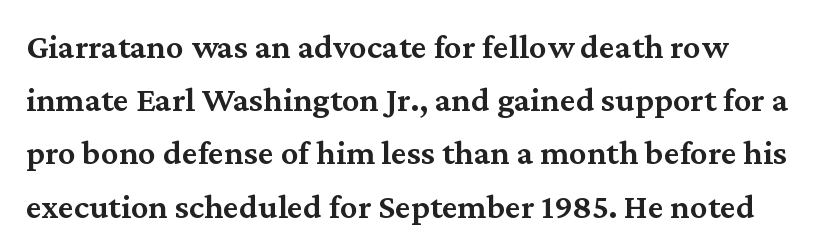
Q: Is the text bold? A: Semi-bold.
Q: Is the text italic (slanted)? A: No, it is upright.
Q: Is the typeface a serif or a sans-serif typeface? A: Serif.
Q: Is the text underlined? A: No.
Q: How is the paragraph aligned? A: Left-aligned.
Q: Is the spacing between letters normal or unusually wide? A: Normal.
Q: Is the spacing between lines tight, normal or loose? A: Normal.
Q: Width (condensed, normal, or wide)? A: Normal.
Q: Stroke contrast? A: Medium.
Q: x-height? A: Medium.
Q: Monospaced? A: No.
